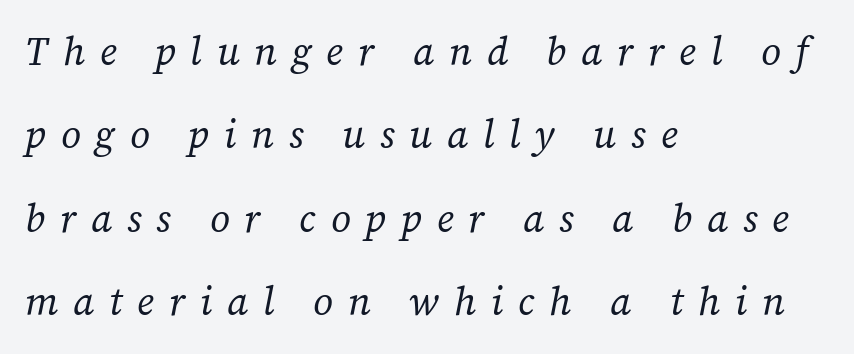
The image shows 39 px regular-weight serif type, italic (leaning right); set left-aligned, loose line spacing (2.14x), unusually wide letter spacing (+0.38 em), not underlined; low stroke contrast and a medium x-height.
